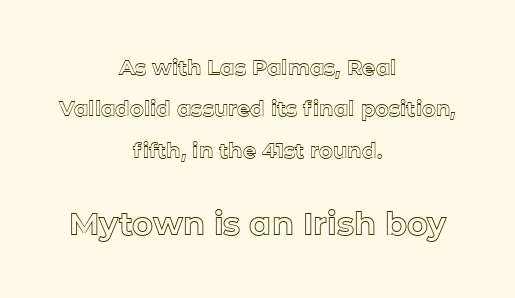
The image shows 32 px text type, upright; set centered, loose line spacing (1.97x), normal letter spacing, not underlined; the second (bottom) block is 1.52x larger; a medium x-height.
